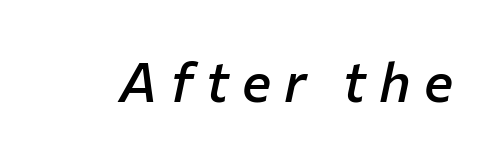
{"italic": "yes", "lean": "right", "slant_degrees": 12, "bold": "semi", "weight": "semibold", "width": "normal", "stroke_contrast": "low", "x_height": "medium", "monospaced": "no", "underline": "no", "letter_spacing": "wide", "letter_spacing_em": 0.24, "glyph_px": 55}
